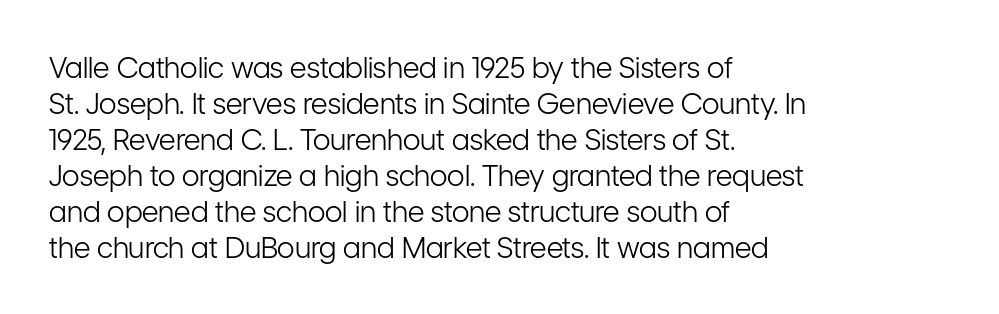
Q: Is the text bold? A: No.
Q: Is the text italic (slanted)? A: No, it is upright.
Q: Is the typeface a serif or a sans-serif typeface? A: Sans-serif.
Q: Is the text underlined? A: No.
Q: How is the paragraph aligned? A: Left-aligned.
Q: Is the spacing between letters normal or unusually wide? A: Normal.
Q: Width (condensed, normal, or wide)? A: Condensed.
Q: Stroke contrast? A: Low.
Q: x-height? A: Medium.
Q: Monospaced? A: No.
